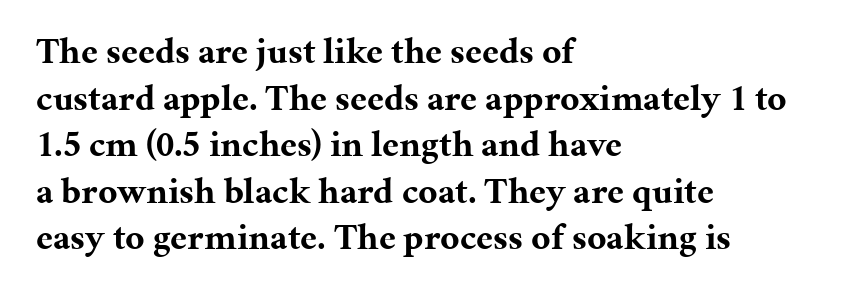
Italic: no, the glyphs are upright roman. The face used here has the dense, thick strokes of a bold. Nobody drew a line under any word here. Visually the block forms a straight wall on the left and a jagged coastline on the right. The line texture is even and compact thanks to regular tracking. You could not count columns in this text — the font is proportionally spaced.
